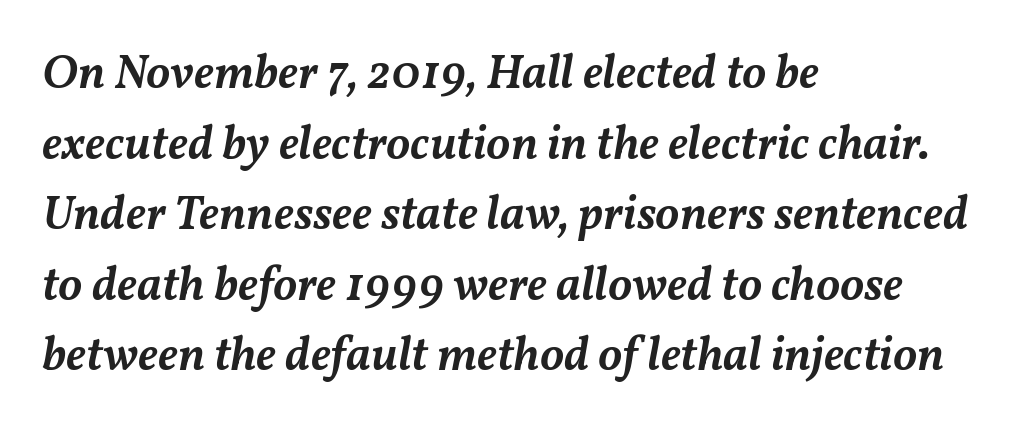
The image shows 48 px semibold type, italic (leaning right); set left-aligned, normal line spacing (1.47x), normal letter spacing, not underlined; medium stroke contrast and a medium x-height.
